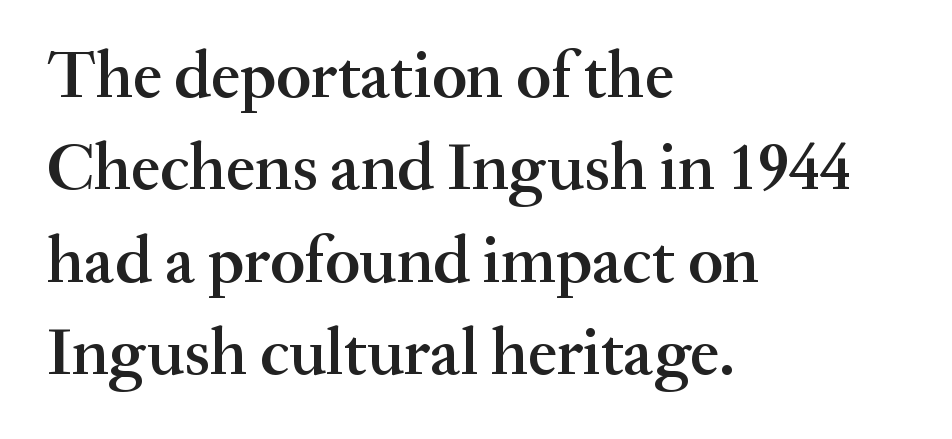
The image shows 66 px semibold serif type, upright; set left-aligned, normal line spacing (1.4x), normal letter spacing, not underlined; medium stroke contrast and a small x-height.
